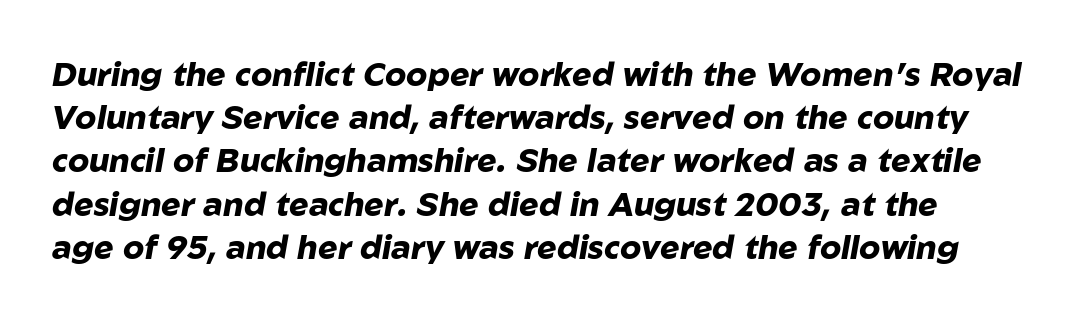
{"italic": "yes", "lean": "right", "slant_degrees": 10, "bold": "yes", "weight": "heavy", "width": "normal", "stroke_contrast": "low", "x_height": "medium", "monospaced": "no", "underline": "no", "align": "left", "line_spacing": "normal", "line_spacing_ratio": 1.31, "letter_spacing": "normal", "letter_spacing_em": 0.0, "glyph_px": 33}
